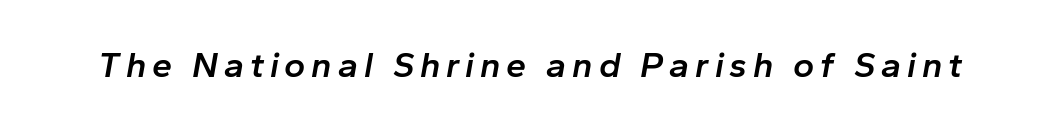
{"italic": "yes", "lean": "right", "slant_degrees": 10, "bold": "semi", "weight": "semibold", "width": "normal", "stroke_contrast": "low", "x_height": "medium", "monospaced": "no", "underline": "no", "glyph_px": 36}
